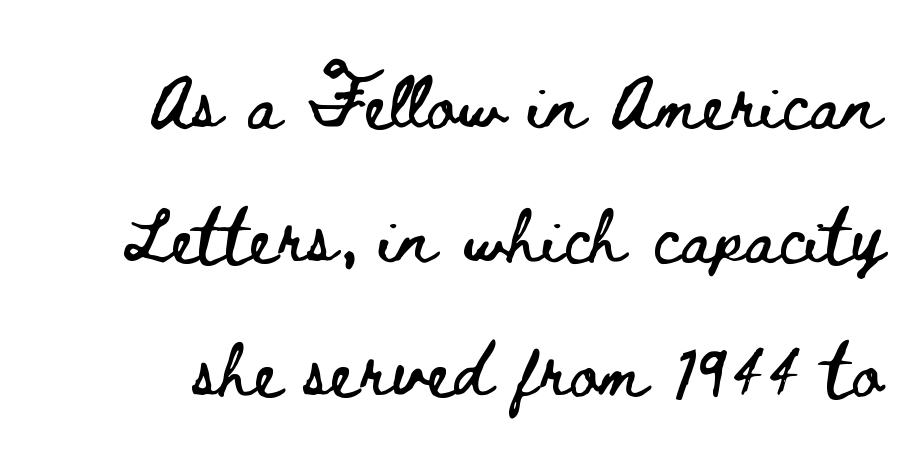
Q: Is the text underlined? A: No.
Q: Is the spacing between letters normal or unusually wide? A: Normal.
Q: Is the spacing between lines tight, normal or loose? A: Loose.
Q: Width (condensed, normal, or wide)? A: Wide.
Q: Stroke contrast? A: Low.
Q: x-height? A: Small.
Q: Monospaced? A: No.
